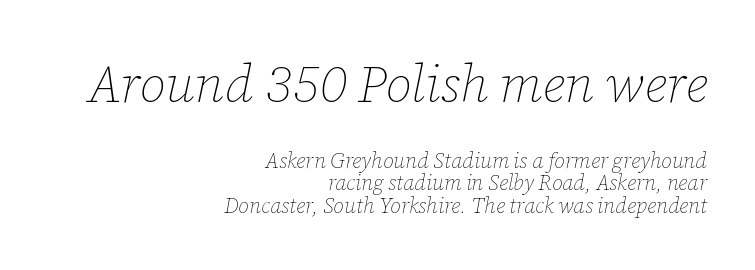
The weight would be labelled regular, book, light, or lighter still. Between one letter and the next there's only the usual sliver of space. Very little white space separates one row of letters from the next. Each line ends at the same right margin while the left side varies. The passage shown leans; its letterforms are oblique. Unmarked baselines from the first word to the last.
